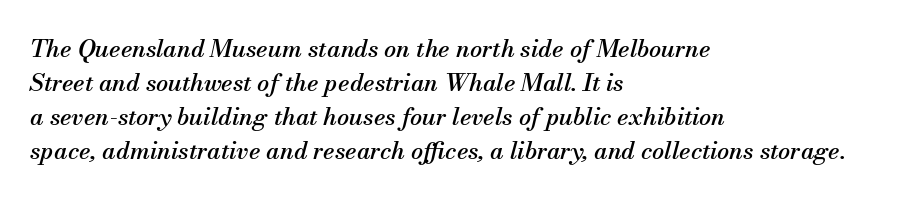
The letters sit at their default tracking, neither squeezed nor spread. Teacher's note: observe the even left margin — that is flush-left alignment. Letters rest on an invisible, unmarked baseline. Looking at the ascenders, they clearly lean.
